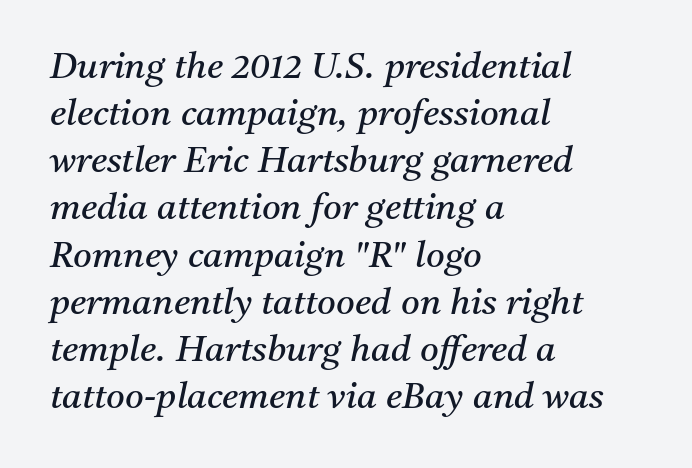
The letters advance in unequal steps, a hallmark of proportional type. The glyphs look as if they've been sheared to an angle. Heaviness? Minimal to ordinary, like unemphasized prose. Compared with a centered layout, this one pins lines to the left instead. The designer left line spacing at the default. Unlike a clean sans, this face finishes its strokes with serifs.
